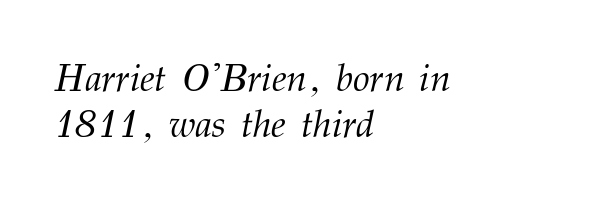
Q: Is the text bold? A: No.
Q: Is the text italic (slanted)? A: Yes, it leans right by about 12 degrees.
Q: Is the typeface a serif or a sans-serif typeface? A: Serif.
Q: Is the text underlined? A: No.
Q: How is the paragraph aligned? A: Left-aligned.
Q: Is the spacing between letters normal or unusually wide? A: Normal.
Q: Width (condensed, normal, or wide)? A: Normal.
Q: Stroke contrast? A: Medium.
Q: x-height? A: Medium.
Q: Monospaced? A: No.
